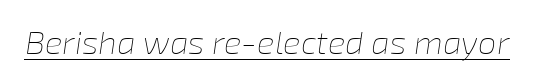
The image shows 33 px thin type, italic (leaning right); set normal letter spacing, underlined; low stroke contrast and a medium x-height.
